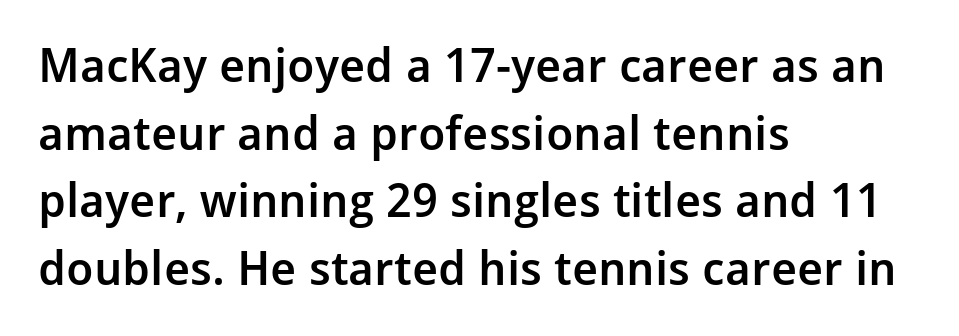
{"serif": "no", "italic": "no", "bold": "semi", "weight": "semibold", "width": "normal", "stroke_contrast": "low", "x_height": "medium", "monospaced": "no", "underline": "no", "align": "left", "line_spacing": "normal", "line_spacing_ratio": 1.44, "letter_spacing": "normal", "letter_spacing_em": 0.0, "glyph_px": 47}
